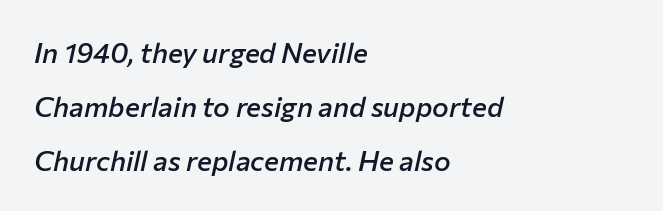
The strokes are fattened partway — semibold, not bold. The passage shown leans; its letterforms are oblique. Inter-character spacing is left at the font's built-in metrics. Nobody drew a line under any word here. The block of text is sparse from top to bottom, with ample space between rows. Think of a printed novel: that variable character pitch is what you see here.
